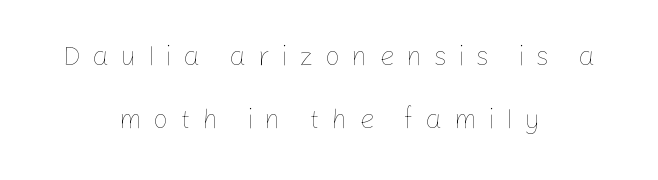
The letters stand upright; this is a roman face. Plain, unruled lines of type. You could fit nearly another row in the gap between these rows. The typeface has the unassuming heft of standard copy or less. The compositor balanced each line on the midline. Letter spacing: wide.
